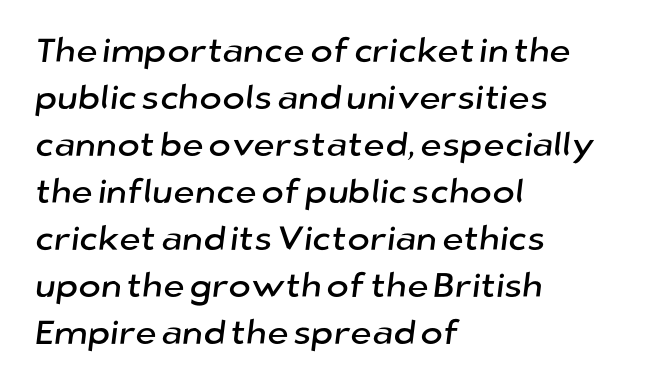
Q: Is the typeface a serif or a sans-serif typeface? A: Sans-serif.
Q: Is the text underlined? A: No.
Q: How is the paragraph aligned? A: Left-aligned.
Q: Is the spacing between letters normal or unusually wide? A: Normal.
Q: Is the spacing between lines tight, normal or loose? A: Normal.
Q: Width (condensed, normal, or wide)? A: Normal.
Q: Stroke contrast? A: Low.
Q: x-height? A: Medium.
Q: Monospaced? A: No.
